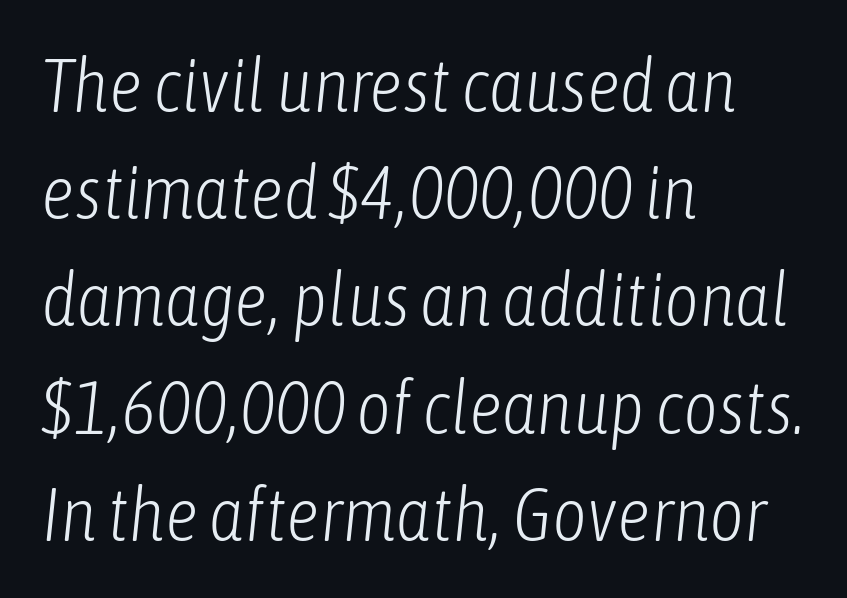
Bare-footed words on every line. Here the designer chose a conventional face with non-uniform glyph widths. What stands out about the letter spacing? Nothing — it is the standard amount. Bold? No — there's no thickening of the strokes. The letters are slanted; this is an italic face.
